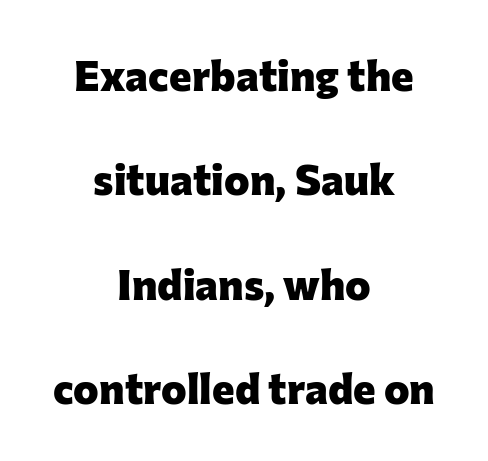
The image shows 43 px heavy sans-serif type, upright; set centered, loose line spacing (2.43x), normal letter spacing, not underlined; low stroke contrast and a medium x-height.
